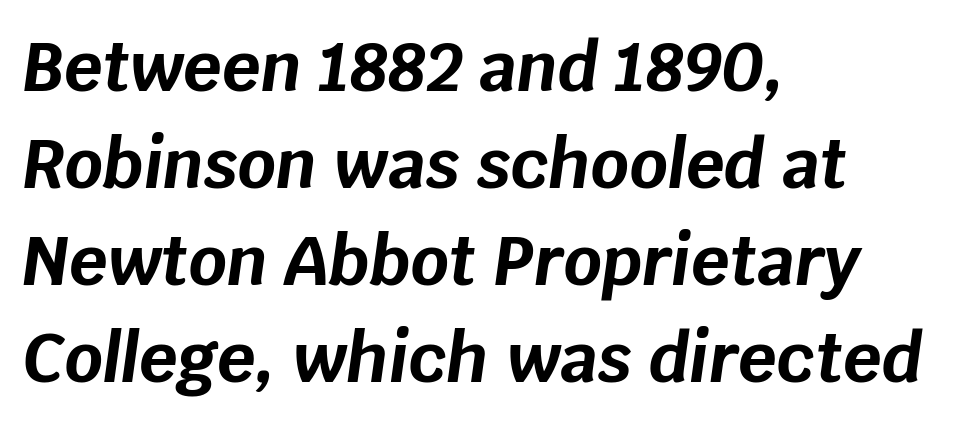
{"italic": "yes", "lean": "right", "slant_degrees": 8, "bold": "yes", "weight": "bold", "width": "normal", "stroke_contrast": "low", "x_height": "large", "monospaced": "no", "underline": "no", "align": "left", "line_spacing": "normal", "line_spacing_ratio": 1.45, "letter_spacing": "normal", "letter_spacing_em": 0.0, "glyph_px": 67}
